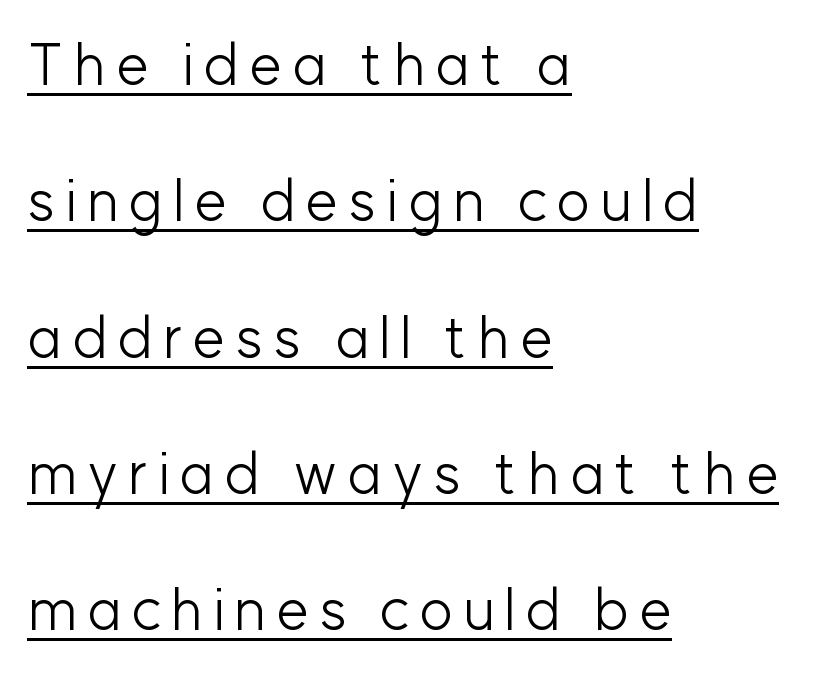
The face used here appears with an underline applied. The lettering holds an erect, upright posture throughout. Is there much room between lines? Yes — plenty of vertical air separates them. The designer went with a sans here, leaving each stem footless. Ink coverage per letter is moderate at most. Here the designer chose a conventional face with non-uniform glyph widths.
